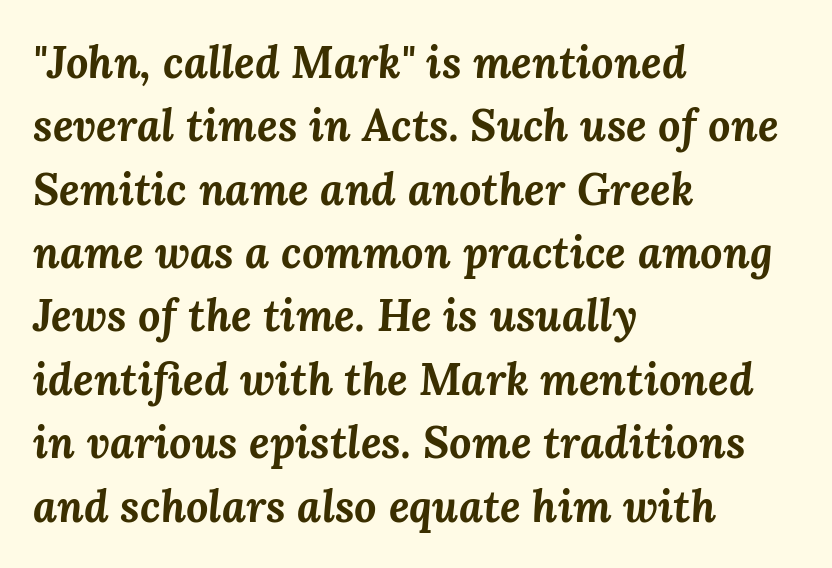
The image shows 44 px bold type, italic (leaning right); set left-aligned, normal line spacing (1.44x), normal letter spacing, not underlined; medium stroke contrast and a medium x-height.
